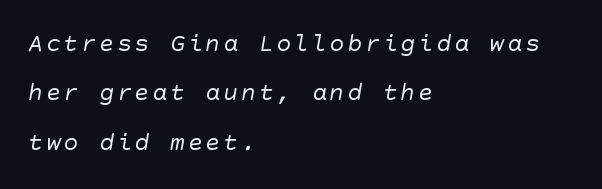
Q: Is the text bold? A: No.
Q: Is the text underlined? A: No.
Q: How is the paragraph aligned? A: Left-aligned.
Q: Is the spacing between lines tight, normal or loose? A: Loose.
